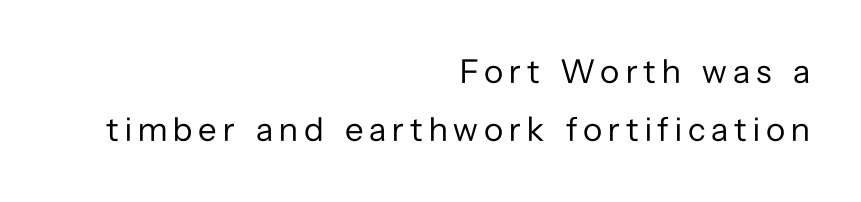
Italic? Not at all — the glyphs are vertical. Check under the words: just untouched page. A student would call this right alignment; a typographer would say flush right, rag left. Nothing heavy about these letters — not bold at all.
